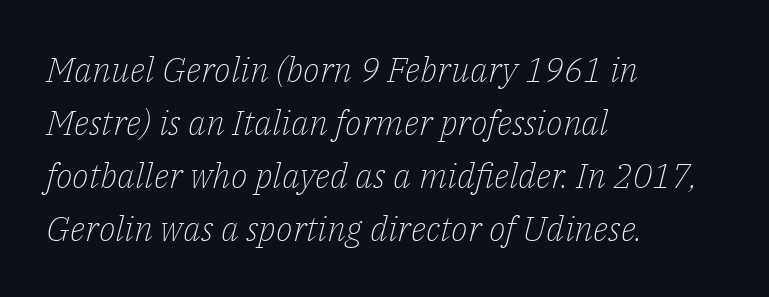
Stem width sits at or under what a default text font uses. Each row of text sits above clean, open space. The letters are slanted; this is an italic face. Caption: standard tracking, unaltered.
